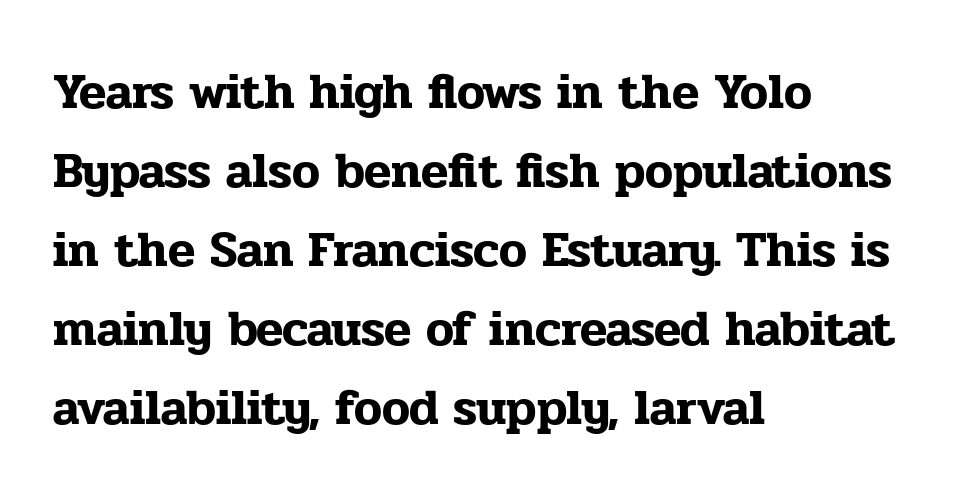
The image shows 50 px serif type, upright; set left-aligned, normal line spacing (1.58x), normal letter spacing, not underlined; low stroke contrast and a medium x-height.
